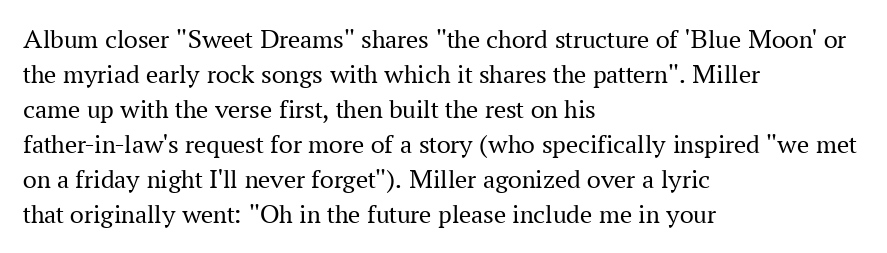
Style check: upright. Plain, unruled lines of type. The paragraph has a hard left edge and a soft right edge. This rendering leaves character spacing at its baseline value. A typesetter would call this leading conventional body-copy spacing. These glyphs show unthickened strokes, regular width or finer.
